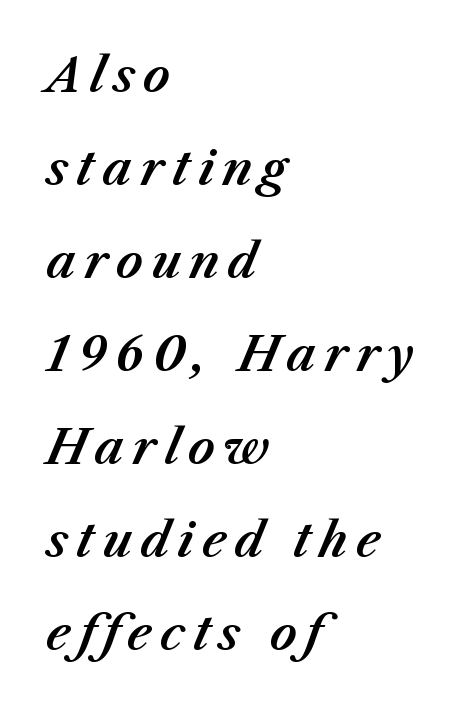
Bare-footed words on every line. This sample is left-justified, so line endings fall wherever the words run out. The letters advance in unequal steps, a hallmark of proportional type. Quick note: italic.
